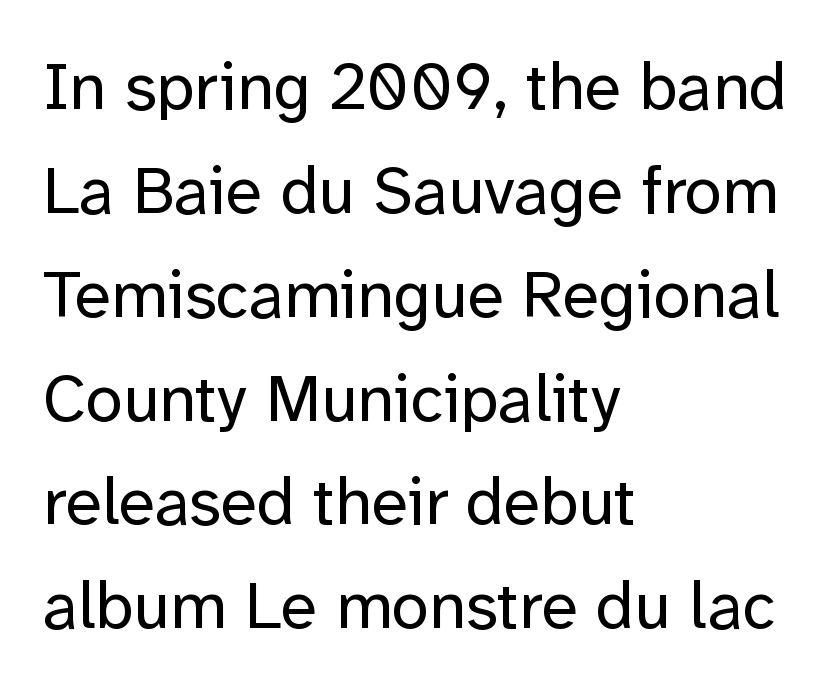
Q: Is the text bold? A: No.
Q: Is the text italic (slanted)? A: No, it is upright.
Q: Is the typeface a serif or a sans-serif typeface? A: Sans-serif.
Q: Is the text underlined? A: No.
Q: How is the paragraph aligned? A: Left-aligned.
Q: Is the spacing between letters normal or unusually wide? A: Normal.
Q: Is the spacing between lines tight, normal or loose? A: Normal.
Q: Width (condensed, normal, or wide)? A: Normal.
Q: Stroke contrast? A: Low.
Q: x-height? A: Medium.
Q: Monospaced? A: No.
